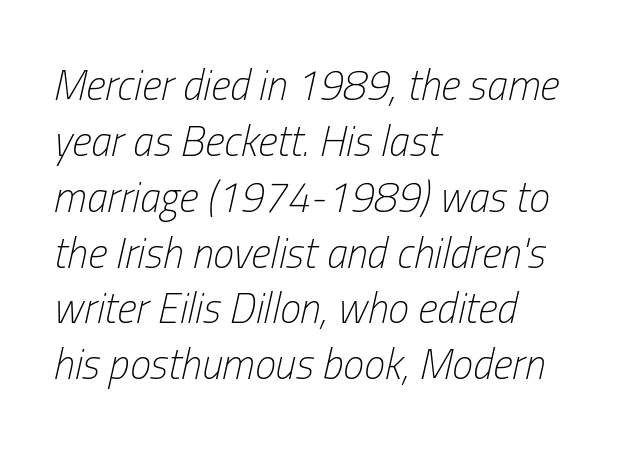
Q: Is the text bold? A: No.
Q: Is the text italic (slanted)? A: Yes, it leans right by about 13 degrees.
Q: Is the text underlined? A: No.
Q: How is the paragraph aligned? A: Left-aligned.
Q: Is the spacing between letters normal or unusually wide? A: Normal.
Q: Is the spacing between lines tight, normal or loose? A: Normal.
Q: Width (condensed, normal, or wide)? A: Condensed.
Q: Stroke contrast? A: Low.
Q: x-height? A: Medium.
Q: Monospaced? A: No.
